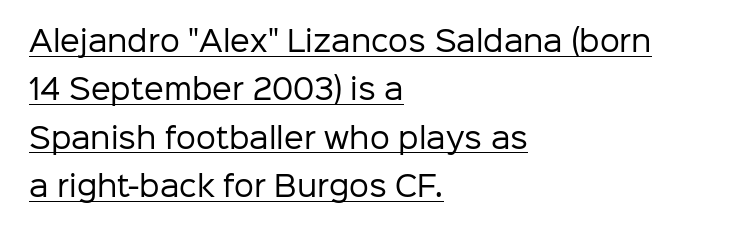
{"serif": "no", "italic": "no", "bold": "no", "weight": "regular", "width": "normal", "stroke_contrast": "low", "x_height": "medium", "monospaced": "no", "underline": "yes", "align": "left", "line_spacing_ratio": 1.73, "letter_spacing": "normal", "letter_spacing_em": 0.0, "glyph_px": 28}
